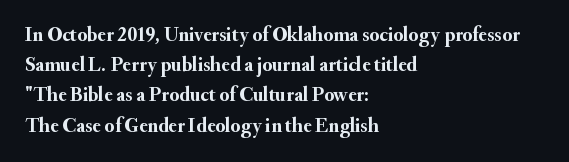
Where is the straight margin? On the left. Between one letter and the next there's only the usual sliver of space. Is there any slant? The stems are plumb. Every letter is thick-stroked: bold, no question.
